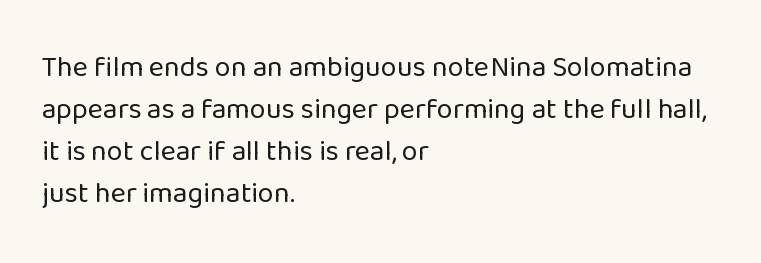
The image shows 29 px regular-weight sans-serif type, upright; set left-aligned, normal line spacing (1.45x), normal letter spacing, not underlined; low stroke contrast and a medium x-height.
